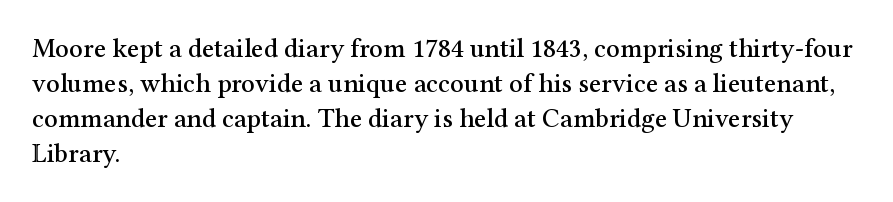
In CSS terms this would be text-align: left. Does the lettering tilt? It doesn't — this is upright. The strip under each line holds only bare page. Each word holds together tightly as a unit, with standard inter-letter gaps. These lines sit exactly where default settings would place them.
